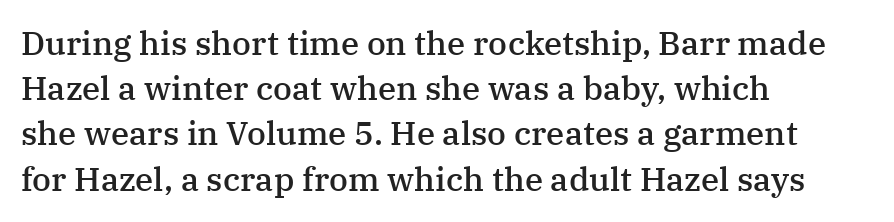
The compositor pushed each line to the left boundary. The type sits square on the baseline with zero lean. What stands out about the letter spacing? Nothing — it is the standard amount. Compared with an ordinary text face, these strokes are moderately heavier — a semibold. The gap between lines stays unmarked.
